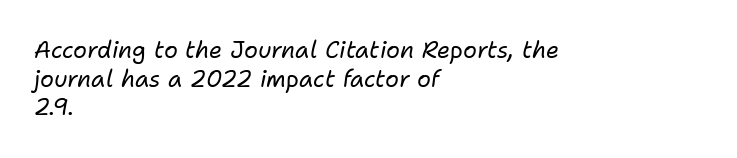
{"italic": "yes", "lean": "right", "slant_degrees": 11, "bold": "no", "underline": "no", "align": "left", "line_spacing": "normal", "line_spacing_ratio": 1.25, "letter_spacing": "normal", "letter_spacing_em": 0.0, "glyph_px": 23}
